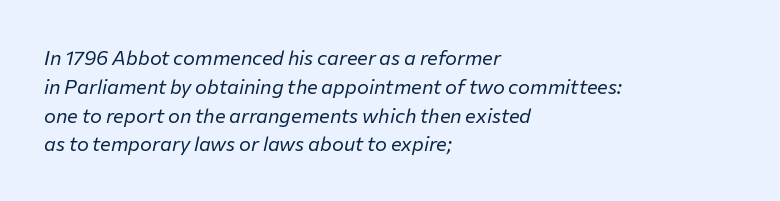
The image shows 20 px text type, italic (leaning right); set left-aligned, normal line spacing (1.44x), normal letter spacing, not underlined.
